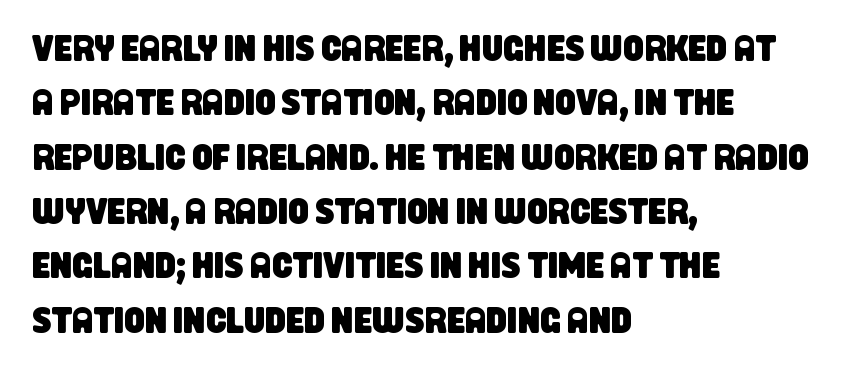
The image shows 36 px condensed sans-serif type; set left-aligned, normal line spacing (1.51x), normal letter spacing, not underlined; low stroke contrast and a large x-height.
